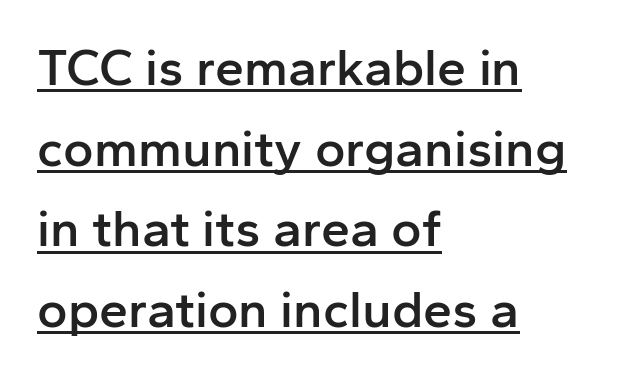
The image shows 52 px semibold sans-serif type, upright; set left-aligned, normal line spacing (1.55x), normal letter spacing, underlined; low stroke contrast and a medium x-height.
